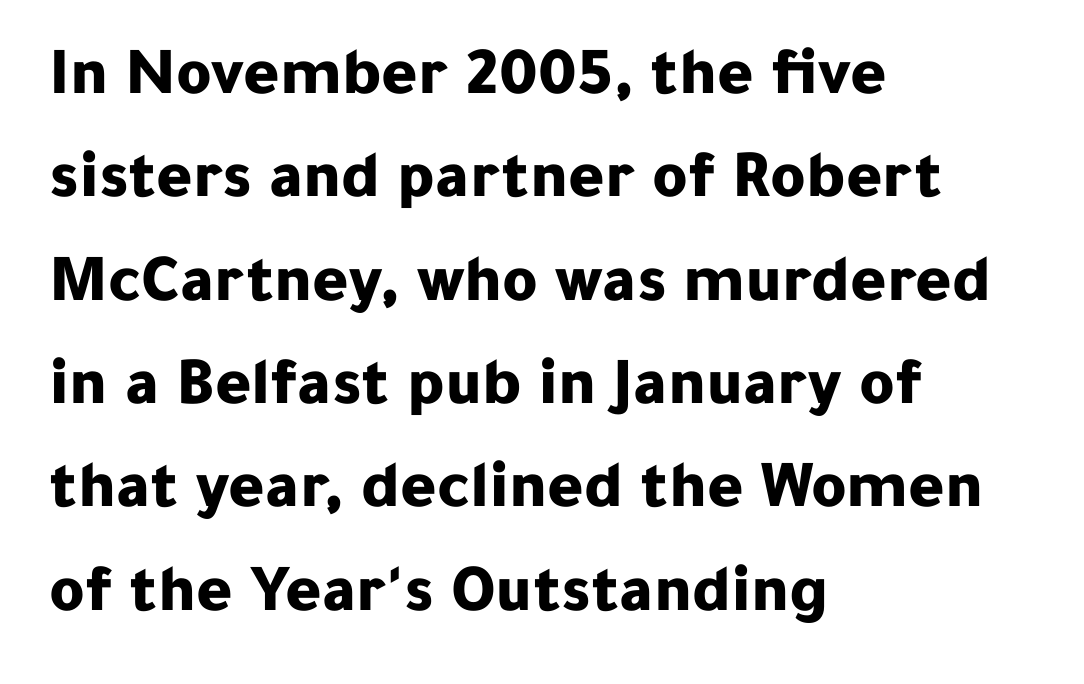
The image shows 68 px bold sans-serif type, upright; set left-aligned, normal line spacing (1.52x), normal letter spacing, not underlined; low stroke contrast and a medium x-height.
